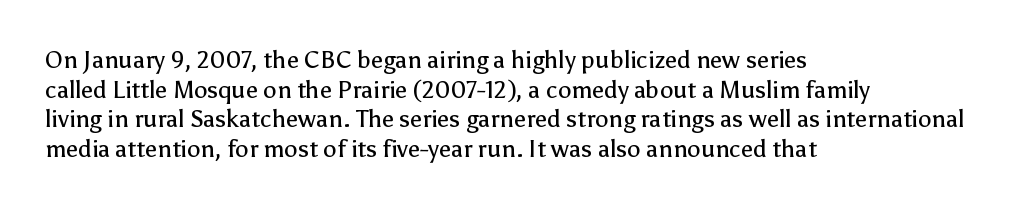
The image shows 24 px text type, upright; set left-aligned, line spacing 1.23x, normal letter spacing, not underlined.
